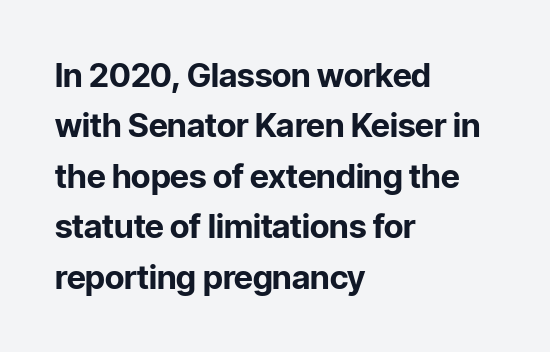
Tracking value appears to be zero — textbook default spacing. The rendering uses a moderate line-height, typical for paragraphs. This is the regular roman posture of the typeface. Nobody drew a line under any word here. Here the designer chose a conventional face with non-uniform glyph widths.
